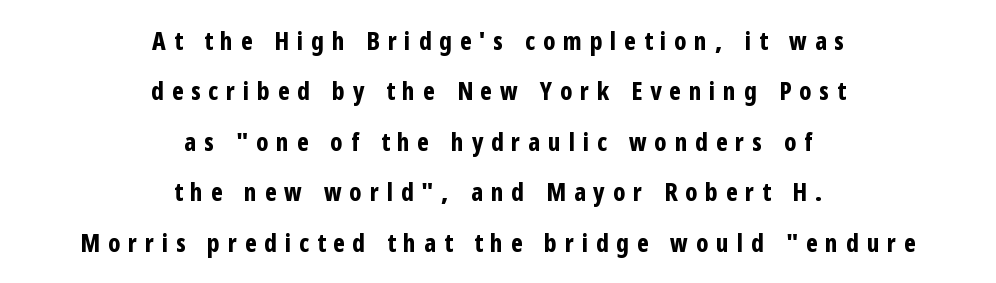
Does the copy run flush right? No — it is centered line by line. The font's upright variant was chosen for this text. The leading is generous, giving the passage an open texture. The characters look thick and weighty, a clear bold.
